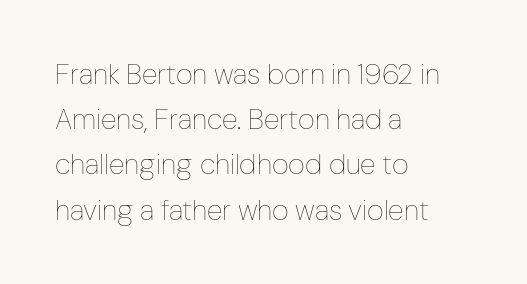
One-word summary of the alignment: left. The font's upright variant was chosen for this text. Has an underline been added? It has not. The letters advance in unequal steps, a hallmark of proportional type. The passage shown has conventional tracking throughout. One glance says typical: line gaps are just what's usual.
